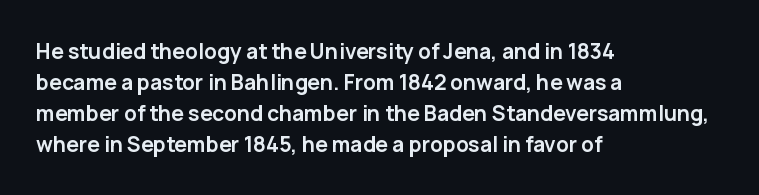
Posture: vertical. A classic flush-left, rag-right setting is used for this passage. Horizontal bands of white between lines are of average thickness. Each word holds together tightly as a unit, with standard inter-letter gaps. The font is running at its bold setting.
